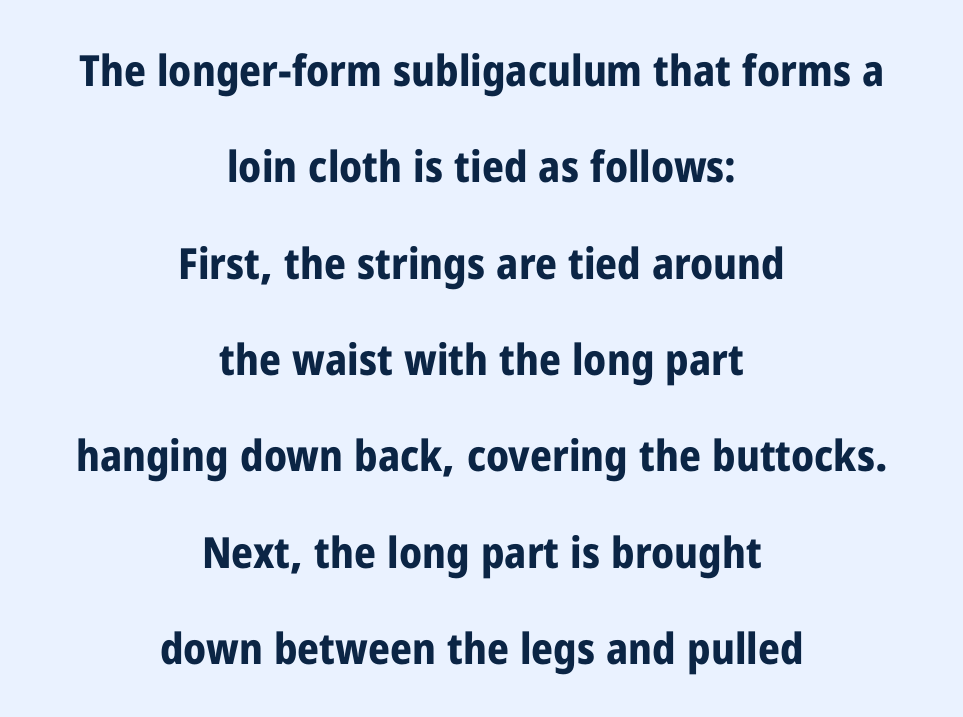
Neither beginnings nor endings align; midpoints do. Loosely led — the rows are spread out. Bare-footed words on every line. Its strokes are broad and dark, the hallmark of bold type.
